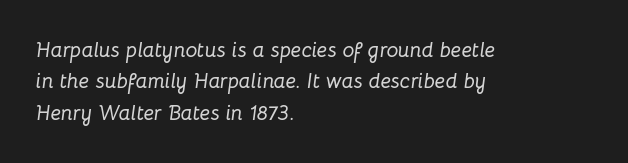
The image shows 21 px text type, italic (leaning right); set left-aligned, normal line spacing (1.49x), normal letter spacing, not underlined.
